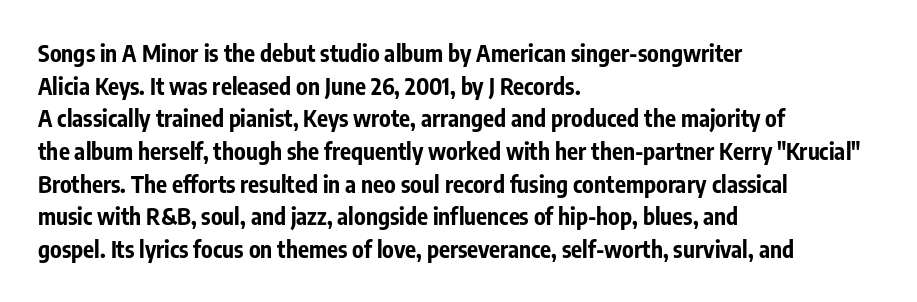
{"italic": "no", "bold": "yes", "underline": "no", "align": "left", "line_spacing": "normal", "line_spacing_ratio": 1.42, "letter_spacing": "normal", "letter_spacing_em": 0.0, "glyph_px": 23}
